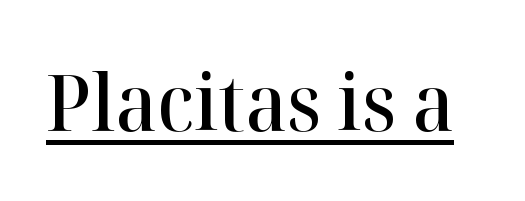
The image shows 79 px semibold serif type, upright; set normal letter spacing, underlined; high stroke contrast and a medium x-height.
